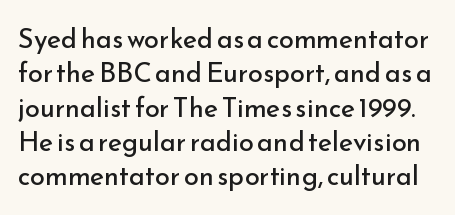
{"italic": "no", "bold": "no", "underline": "no", "line_spacing": "normal", "line_spacing_ratio": 1.27, "letter_spacing": "normal", "letter_spacing_em": 0.0, "glyph_px": 27}
